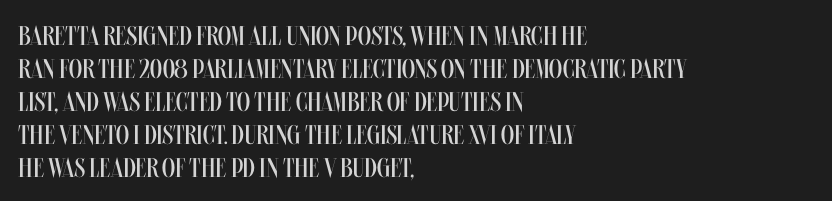
The type sits square on the baseline with zero lean. All the whitespace from short lines collects on the right. Students, note that the glyphs here touch the page at normal intervals. Weight class: somewhere from thin through regular. The foot of each line stays bare and open.
